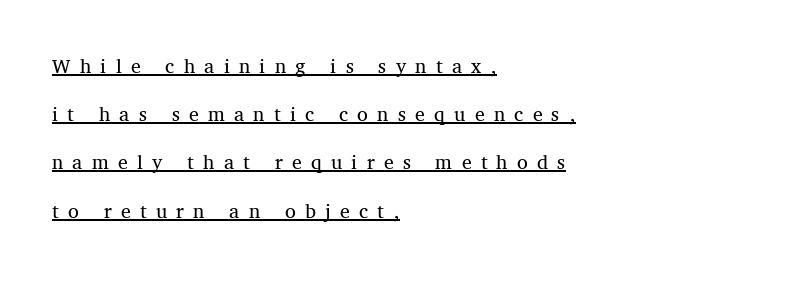
Is there an underline? Yes — a line sits under the letters. Weight: regular or lighter. Does the leading feel generous? Absolutely, it's lavish. Vertical strokes here are truly vertical. One-word summary of the alignment: left. What stands out about the letter spacing? Its width — letters are far apart.
